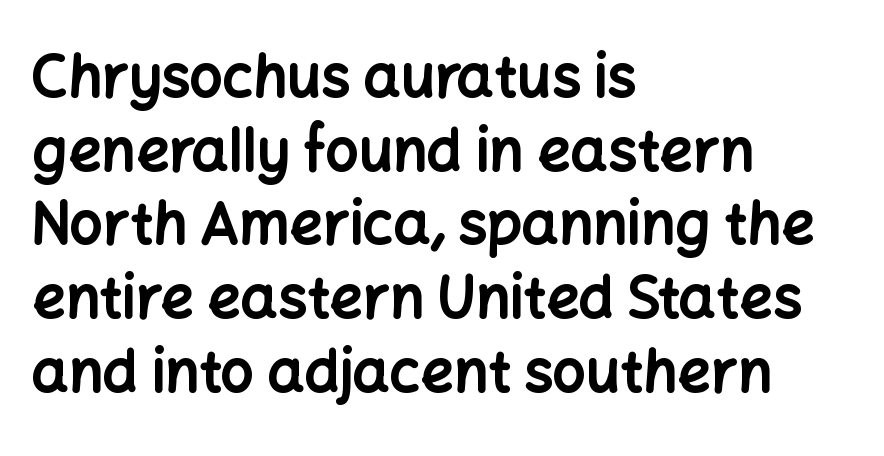
The image shows 58 px bold sans-serif type, upright; set left-aligned, normal line spacing (1.27x), normal letter spacing, not underlined; low stroke contrast and a medium x-height.
